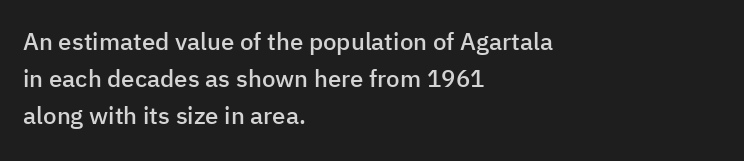
Q: Is the text bold? A: Semi-bold.
Q: Is the text italic (slanted)? A: No, it is upright.
Q: Is the text underlined? A: No.
Q: How is the paragraph aligned? A: Left-aligned.
Q: Is the spacing between letters normal or unusually wide? A: Normal.
Q: Is the spacing between lines tight, normal or loose? A: Normal.
